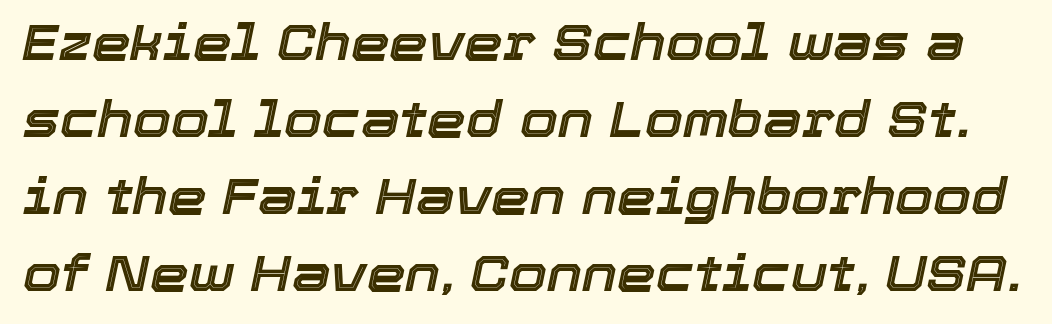
Q: Is the text italic (slanted)? A: Yes, it leans right by about 12 degrees.
Q: Is the text underlined? A: No.
Q: Is the spacing between letters normal or unusually wide? A: Normal.
Q: Is the spacing between lines tight, normal or loose? A: Normal.
Q: Width (condensed, normal, or wide)? A: Normal.
Q: x-height? A: Medium.
Q: Monospaced? A: No.
